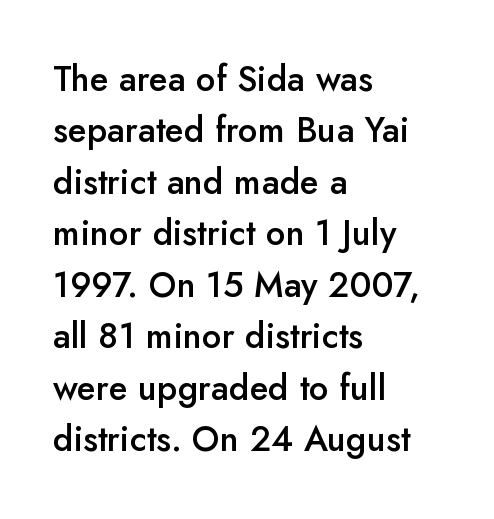
The image shows 35 px semibold sans-serif type, upright; set left-aligned, normal line spacing (1.47x), normal letter spacing, not underlined; low stroke contrast and a small x-height.
